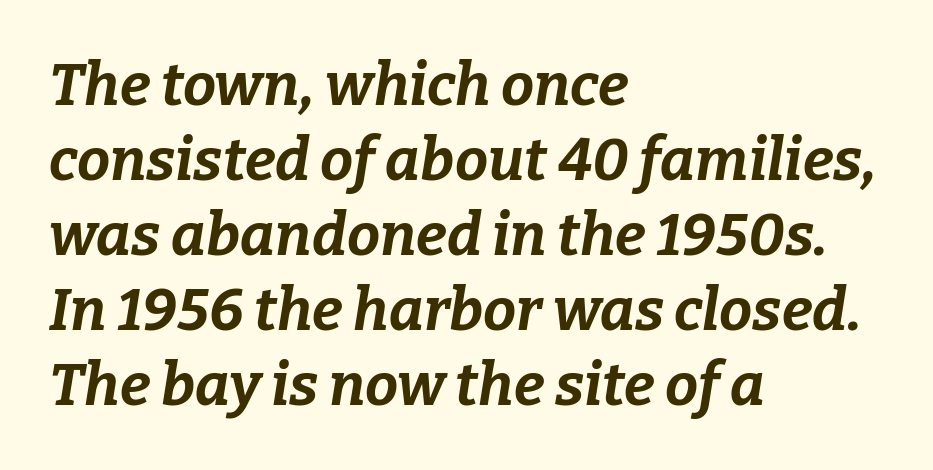
Between one letter and the next there's only the usual sliver of space. It's the slanting kind of type. The zone under the glyphs is completely vacant. The space between consecutive lines is moderate.
